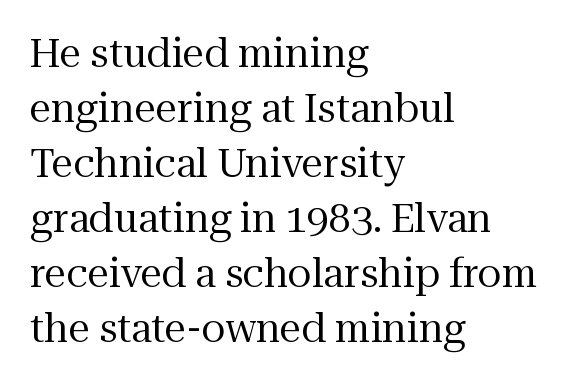
{"serif": "yes", "italic": "no", "bold": "no", "weight": "regular", "width": "normal", "stroke_contrast": "medium", "x_height": "medium", "monospaced": "no", "underline": "no", "align": "left", "line_spacing": "normal", "line_spacing_ratio": 1.41, "letter_spacing": "normal", "letter_spacing_em": 0.0, "glyph_px": 39}
